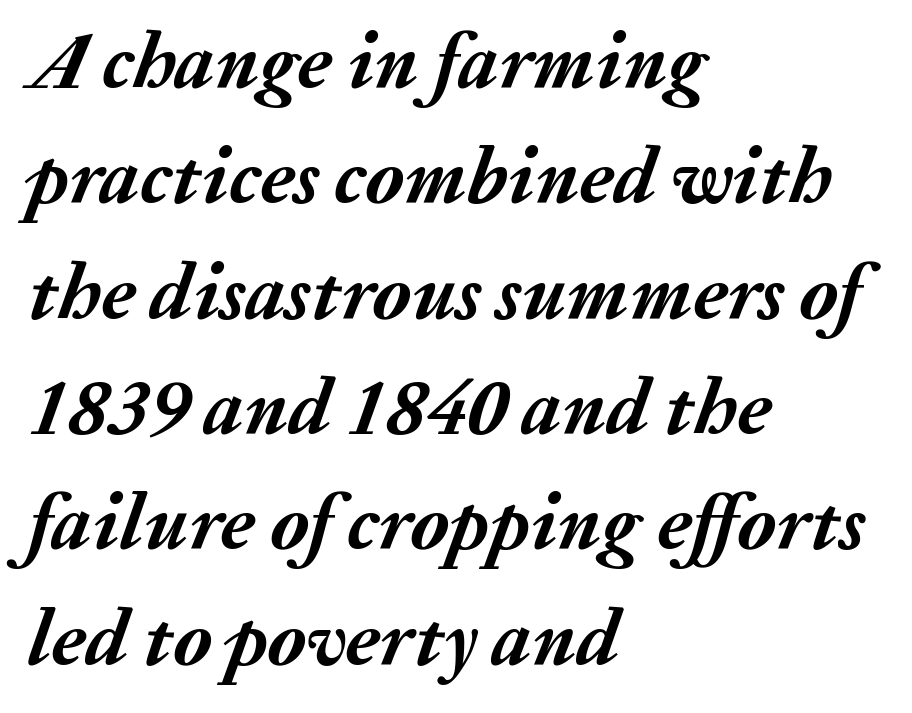
The image shows 79 px semibold type, italic (leaning right); set left-aligned, normal line spacing (1.46x), normal letter spacing, not underlined; medium stroke contrast and a medium x-height.
